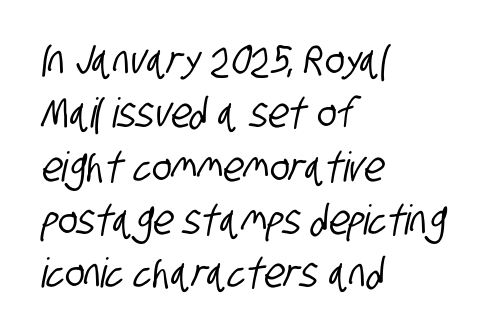
{"serif": "no", "width": "condensed", "stroke_contrast": "low", "x_height": "large", "monospaced": "no", "underline": "no", "align": "left", "line_spacing": "normal", "line_spacing_ratio": 1.3, "letter_spacing": "normal", "letter_spacing_em": 0.0, "glyph_px": 41}
